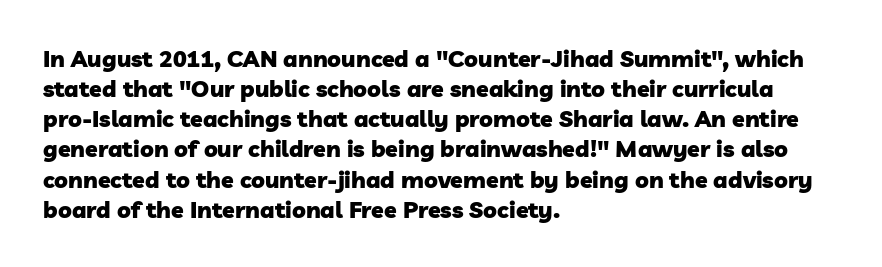
{"bold": "yes", "underline": "no", "align": "left", "line_spacing": "normal", "line_spacing_ratio": 1.31, "letter_spacing": "normal", "letter_spacing_em": 0.0, "glyph_px": 23}
